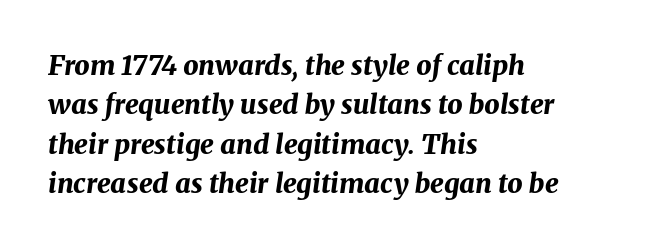
The image shows 27 px bold type, italic (leaning right); set left-aligned, normal line spacing (1.46x), normal letter spacing, not underlined.
